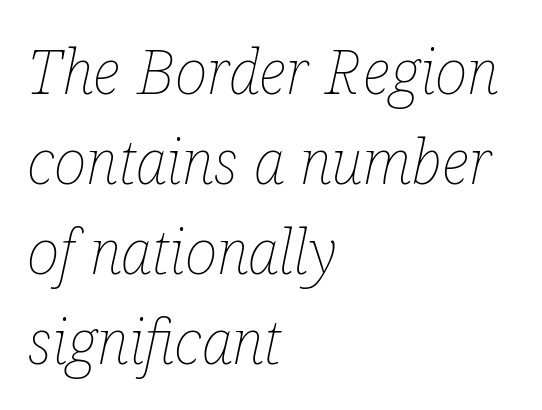
The image shows 62 px thin, condensed type, italic (leaning right); set left-aligned, normal line spacing (1.45x), normal letter spacing, not underlined; low stroke contrast and a medium x-height.
